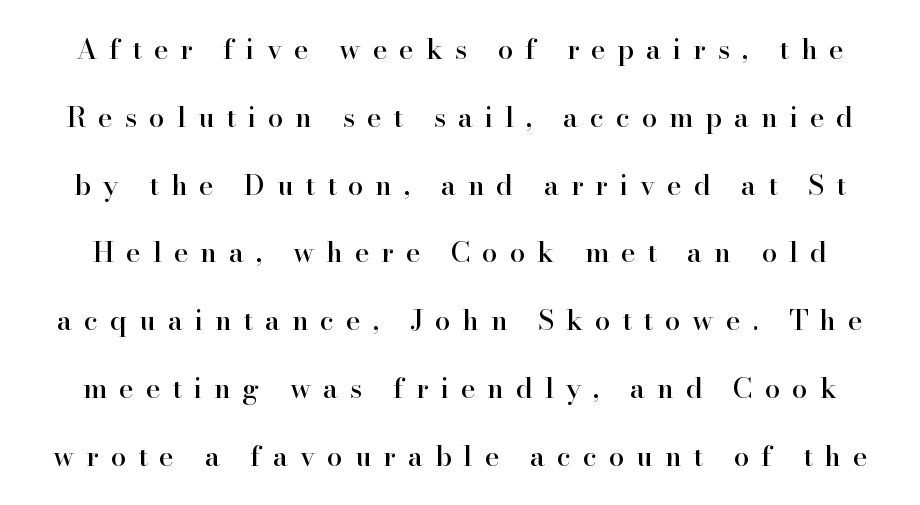
{"serif": "yes", "italic": "no", "width": "normal", "stroke_contrast": "high", "x_height": "small", "monospaced": "no", "underline": "no", "line_spacing": "loose", "line_spacing_ratio": 2.42, "letter_spacing": "wide", "letter_spacing_em": 0.42, "glyph_px": 28}
